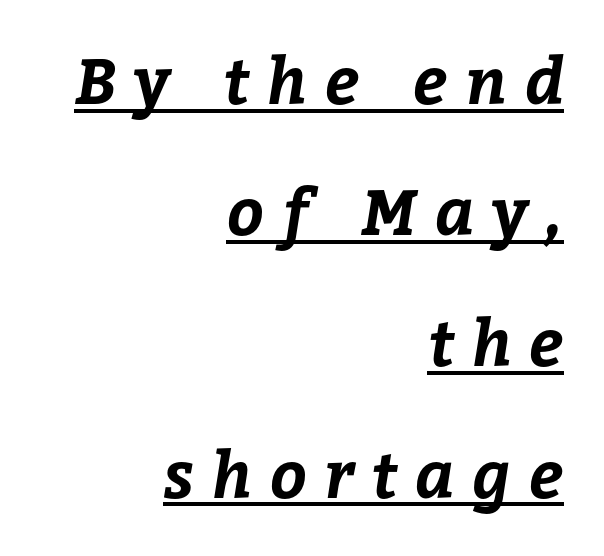
Every letter is thick-stroked: bold, no question. The line-height multiplier appears high, well above default. Looks like regular typesetting: each glyph gets only the width it needs. This sample is right-justified, so line beginnings fall wherever the words allow.
